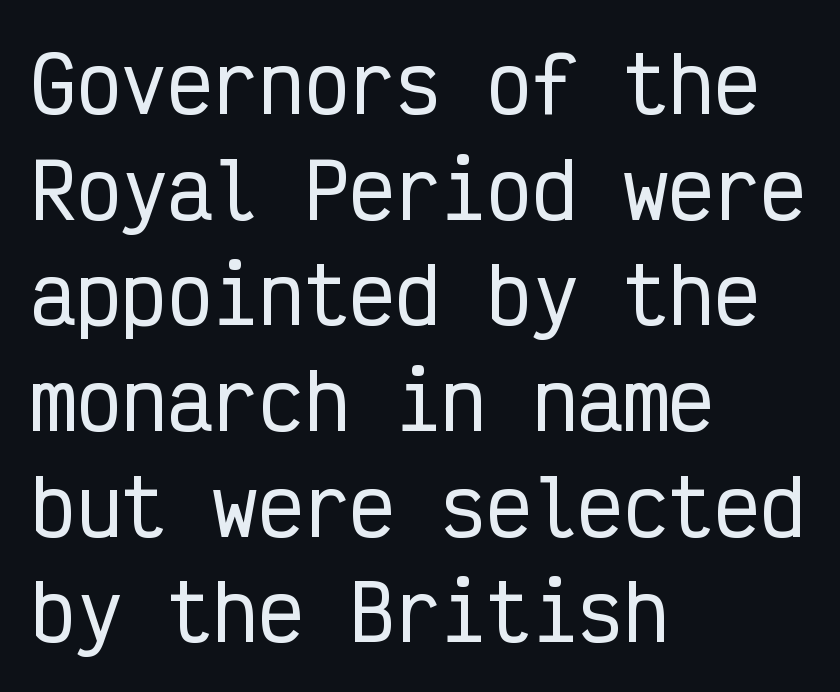
{"serif": "no", "italic": "no", "width": "condensed", "stroke_contrast": "low", "x_height": "medium", "monospaced": "yes", "underline": "no", "align": "left", "line_spacing": "normal", "line_spacing_ratio": 1.39, "letter_spacing": "normal", "letter_spacing_em": 0.0, "glyph_px": 76}
